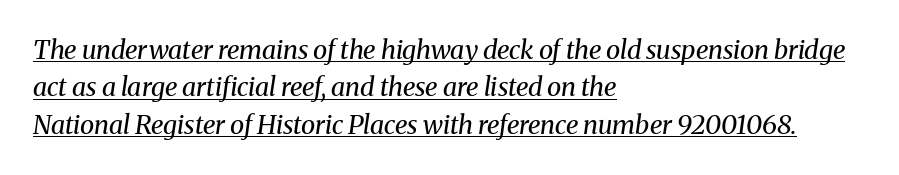
The image shows 26 px text type, italic (leaning right); set left-aligned, normal line spacing (1.44x), normal letter spacing, underlined.
